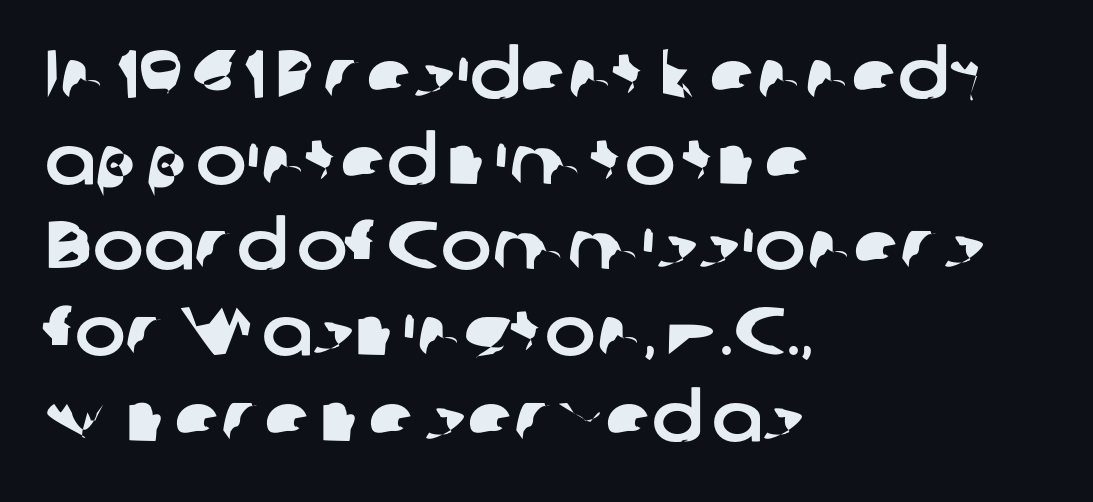
The image shows 68 px sans-serif type; set left-aligned, normal line spacing (1.26x), normal letter spacing, not underlined; low stroke contrast and a medium x-height.
